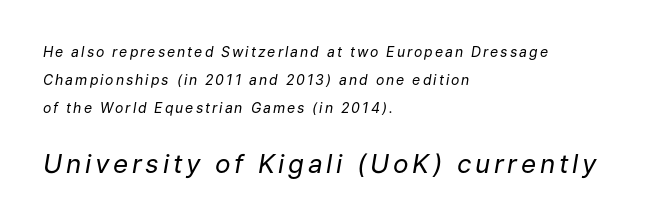
Horizontally, the lines are justified to the leading edge only. Only glyphs here, with clear space below each row. Characters are canted at an angle relative to the baseline's perpendicular. The face looks like a standard text weight, possibly lighter. Look at the glyph heights: the lower group is clearly the bigger setting.
